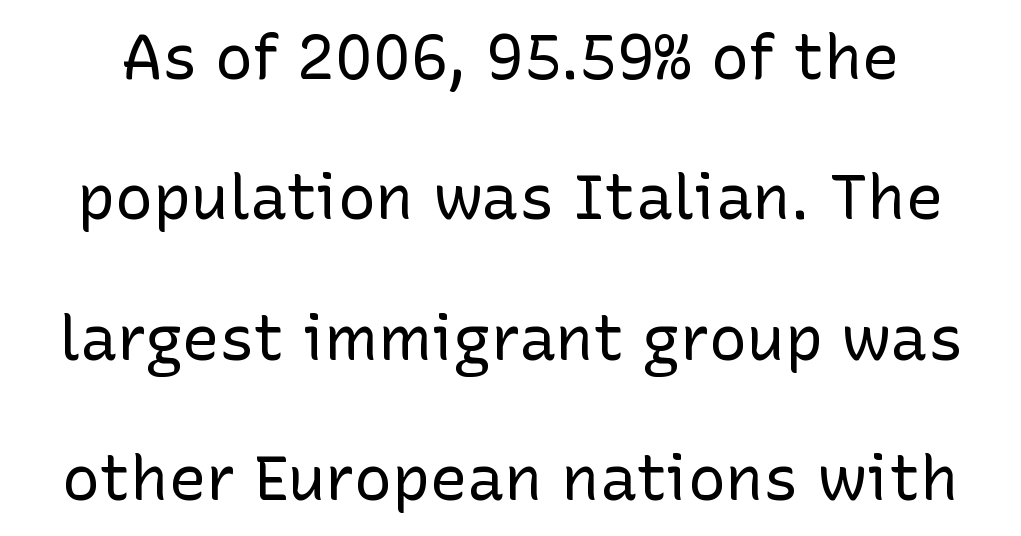
The image shows 63 px regular-weight sans-serif type, upright; set loose line spacing (2.23x), normal letter spacing, not underlined; low stroke contrast and a medium x-height.
